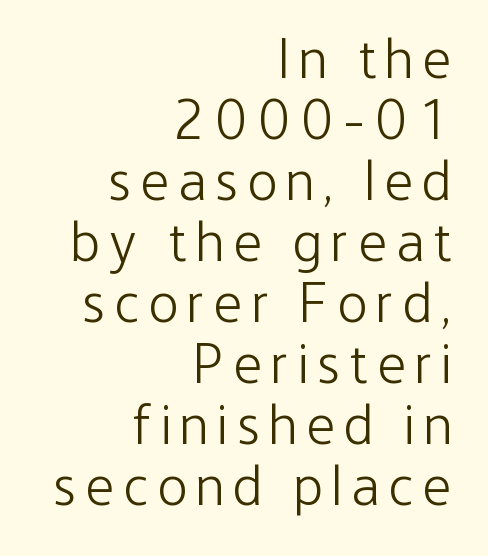
Is there much room between lines? No — they nearly touch. The rendering uses natural spacing where letterforms have individual widths. The paragraph has a hard right edge and a soft left edge. A bare baseline throughout the passage.
